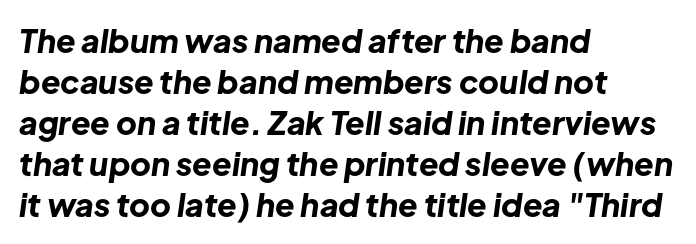
The typesetter chose a ragged-right arrangement here. The area under the type is left untouched. A typesetter would mark this as italic. The letters sit at their default tracking, neither squeezed nor spread. The passage shown is typed in a proportional face where columns would drift.
